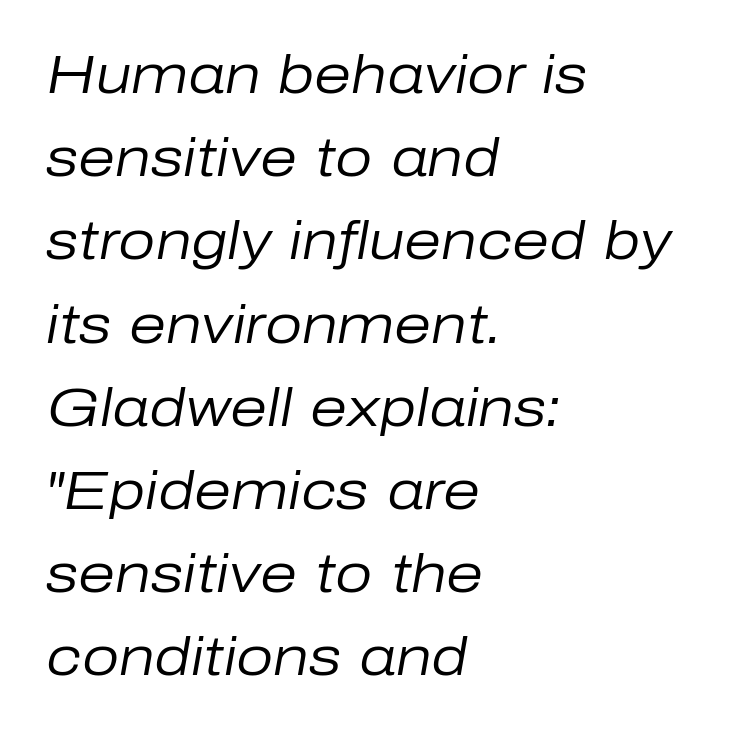
{"italic": "yes", "lean": "right", "slant_degrees": 10, "bold": "no", "weight": "regular", "width": "normal", "stroke_contrast": "low", "x_height": "medium", "monospaced": "no", "underline": "no", "align": "left", "line_spacing": "normal", "line_spacing_ratio": 1.57, "letter_spacing": "normal", "letter_spacing_em": 0.0, "glyph_px": 53}
